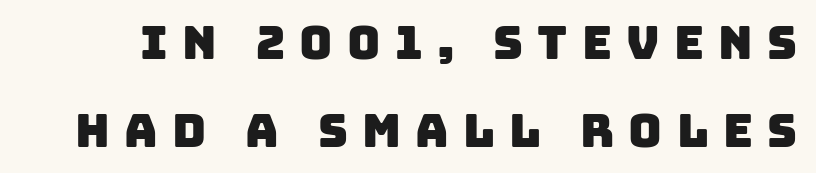
Q: Is the typeface a serif or a sans-serif typeface? A: Sans-serif.
Q: Is the text underlined? A: No.
Q: Is the spacing between letters normal or unusually wide? A: Unusually wide.
Q: Is the spacing between lines tight, normal or loose? A: Loose.
Q: Width (condensed, normal, or wide)? A: Normal.
Q: Stroke contrast? A: Low.
Q: x-height? A: Large.
Q: Monospaced? A: No.
